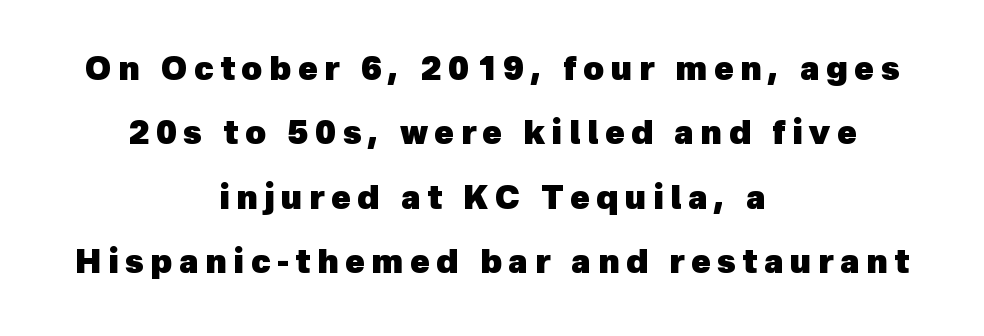
The image shows 32 px heavy sans-serif type; set centered, loose line spacing (2.01x), unusually wide letter spacing (+0.21 em), not underlined; a medium x-height.
